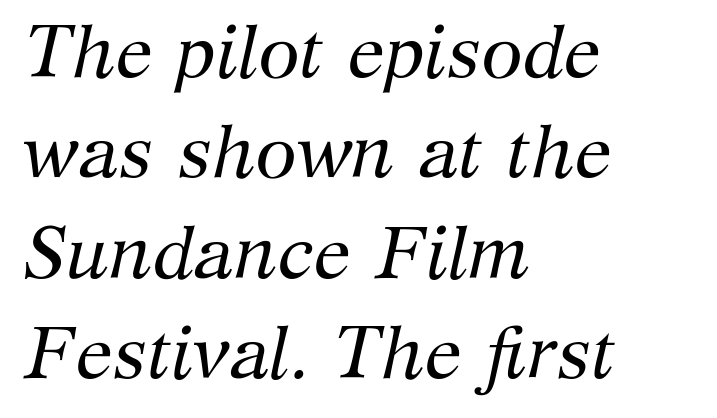
Q: Is the text bold? A: No.
Q: Is the text italic (slanted)? A: Yes, it leans right by about 12 degrees.
Q: Is the typeface a serif or a sans-serif typeface? A: Serif.
Q: Is the text underlined? A: No.
Q: How is the paragraph aligned? A: Left-aligned.
Q: Is the spacing between letters normal or unusually wide? A: Normal.
Q: Is the spacing between lines tight, normal or loose? A: Normal.
Q: Width (condensed, normal, or wide)? A: Normal.
Q: Stroke contrast? A: Medium.
Q: x-height? A: Medium.
Q: Monospaced? A: No.
